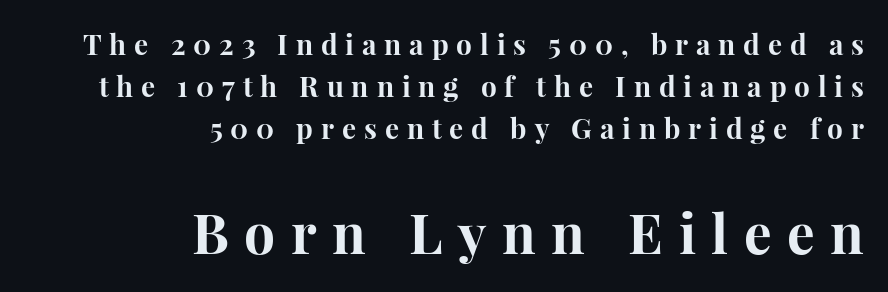
The image shows 55 px bold serif type, upright; set right-aligned, normal line spacing (1.5x), unusually wide letter spacing (+0.28 em), not underlined; the second (bottom) block is 1.96x larger; high stroke contrast and a medium x-height.
